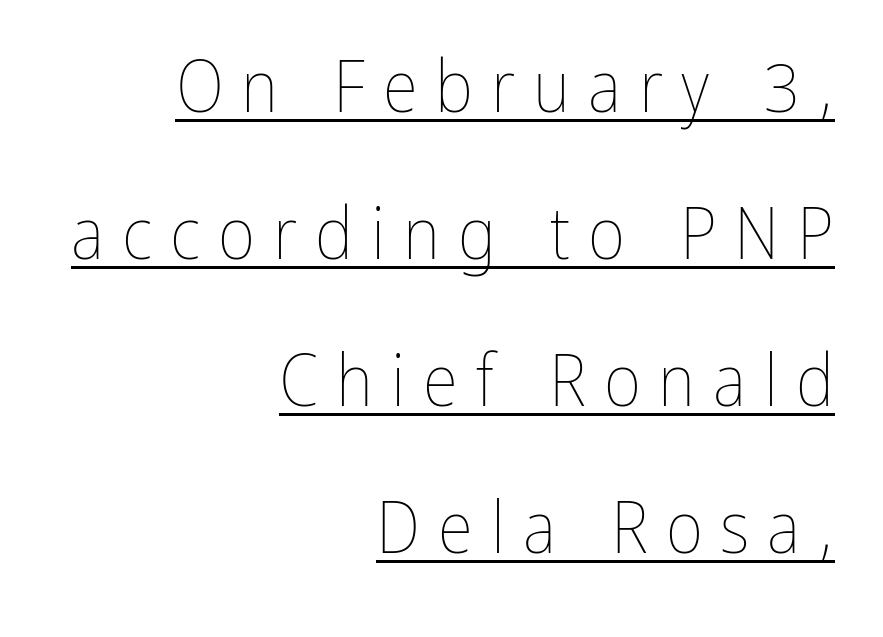
You can tell it's not italic because the verticals are truly vertical. The face used here is proportionally spaced, like ordinary book or web type. These lines stack with their right ends in a neat column. Widely set lines give the paragraph a tall, airy silhouette.
